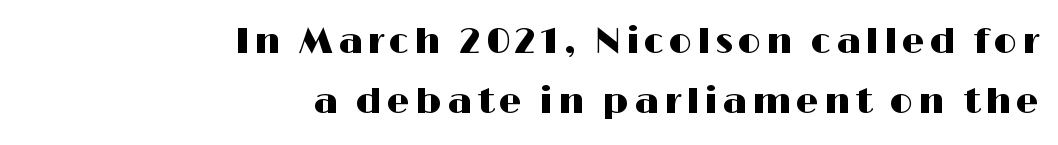
The image shows 36 px wide sans-serif type, upright; set right-aligned, normal line spacing (1.68x), not underlined; high stroke contrast and a medium x-height.
